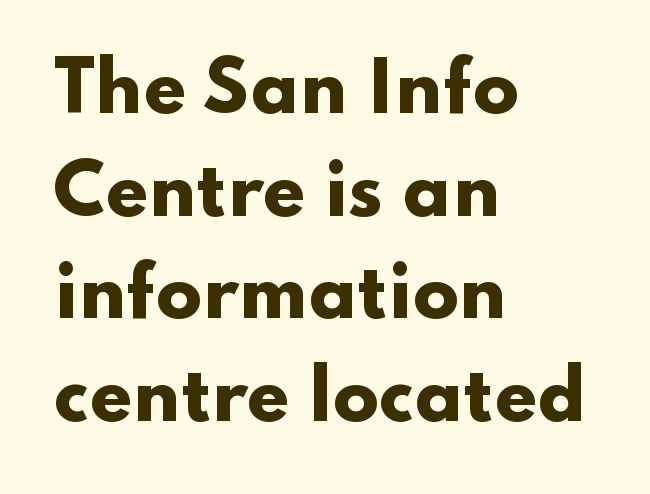
{"serif": "no", "italic": "no", "bold": "yes", "weight": "heavy", "width": "wide", "stroke_contrast": "low", "x_height": "small", "monospaced": "no", "underline": "no", "align": "left", "line_spacing": "normal", "line_spacing_ratio": 1.51, "letter_spacing": "normal", "letter_spacing_em": 0.0, "glyph_px": 68}
